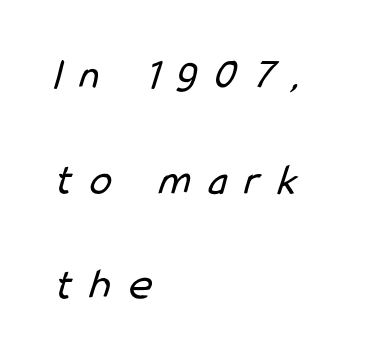
The image shows 44 px regular-weight, condensed sans-serif type; set left-aligned, loose line spacing (2.4x), unusually wide letter spacing (+0.42 em), not underlined; low stroke contrast and a medium x-height.
